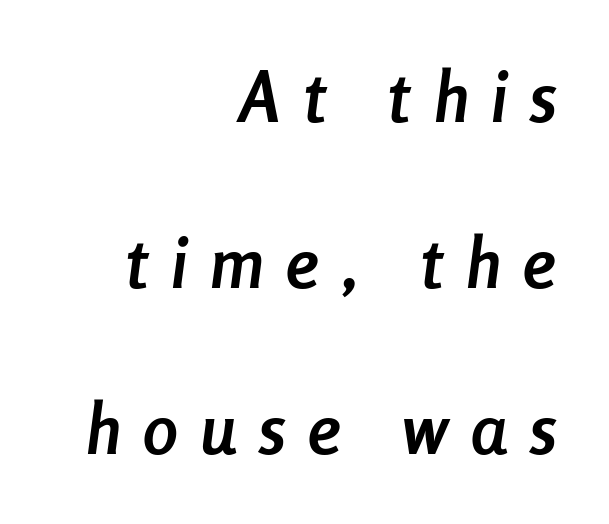
The image shows 70 px semibold, condensed type, italic (leaning right); set right-aligned, loose line spacing (2.37x), unusually wide letter spacing (+0.33 em), not underlined; low stroke contrast and a medium x-height.
